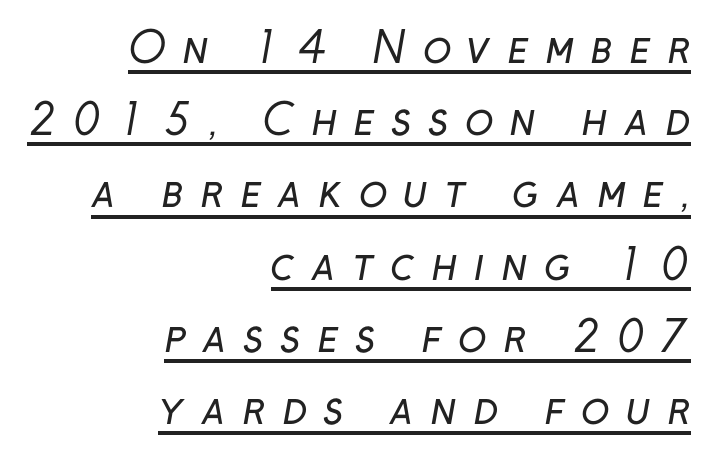
Q: Is the text bold? A: No.
Q: Is the typeface a serif or a sans-serif typeface? A: Sans-serif.
Q: Is the text underlined? A: Yes.
Q: How is the paragraph aligned? A: Right-aligned.
Q: Is the spacing between letters normal or unusually wide? A: Unusually wide.
Q: Width (condensed, normal, or wide)? A: Normal.
Q: Stroke contrast? A: Low.
Q: x-height? A: Medium.
Q: Monospaced? A: No.
